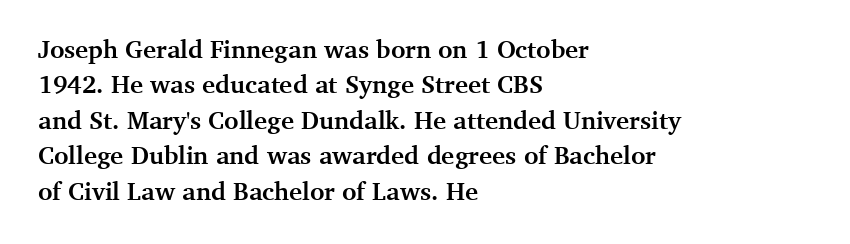
The strokes are fattened all the way to bold. Does the copy run flush right? No — it runs flush left. The face used here is rendered with its standard letterfit. Does the leading feel generous? No, just average. The typography opts for an upright posture over an oblique one.
